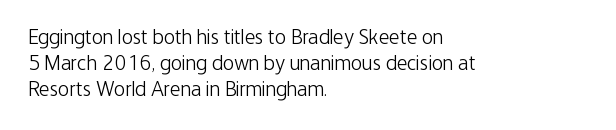
Q: Is the text bold? A: No.
Q: Is the text italic (slanted)? A: No, it is upright.
Q: Is the text underlined? A: No.
Q: How is the paragraph aligned? A: Left-aligned.
Q: Is the spacing between letters normal or unusually wide? A: Normal.
